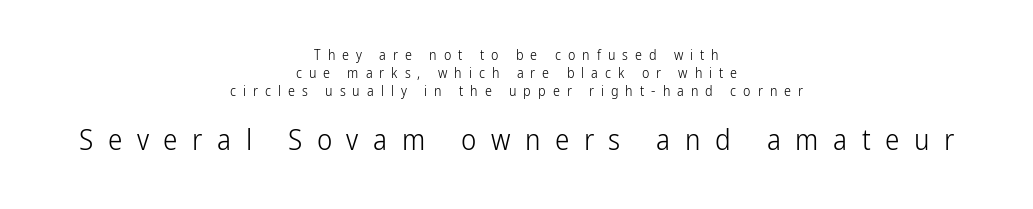
Q: Is the text bold? A: No.
Q: Is the text italic (slanted)? A: No, it is upright.
Q: Is the typeface a serif or a sans-serif typeface? A: Sans-serif.
Q: Is the text underlined? A: No.
Q: How is the paragraph aligned? A: Centered.
Q: Is the spacing between letters normal or unusually wide? A: Unusually wide.
Q: Is the spacing between lines tight, normal or loose? A: Normal.
Q: Which block of text is set in a larger size, the first (top) or the second (bottom)? A: The second (bottom) one.
Q: Width (condensed, normal, or wide)? A: Condensed.
Q: Stroke contrast? A: Low.
Q: x-height? A: Medium.
Q: Monospaced? A: No.
